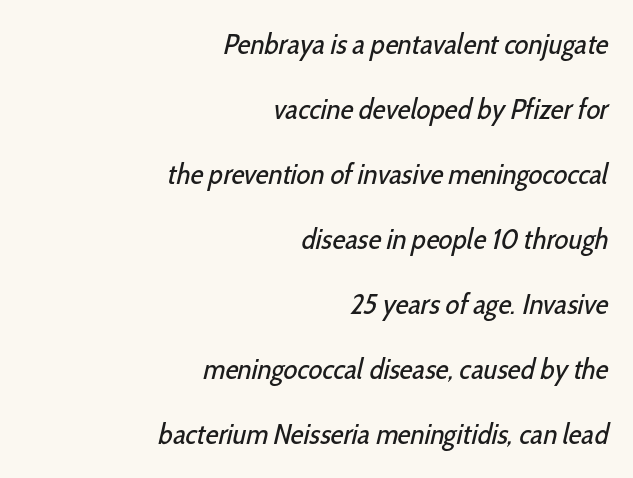
{"serif": "no", "bold": "no", "weight": "regular", "width": "condensed", "stroke_contrast": "low", "x_height": "medium", "monospaced": "no", "underline": "no", "align": "right", "line_spacing": "loose", "line_spacing_ratio": 2.24, "letter_spacing": "normal", "letter_spacing_em": 0.0, "glyph_px": 29}
